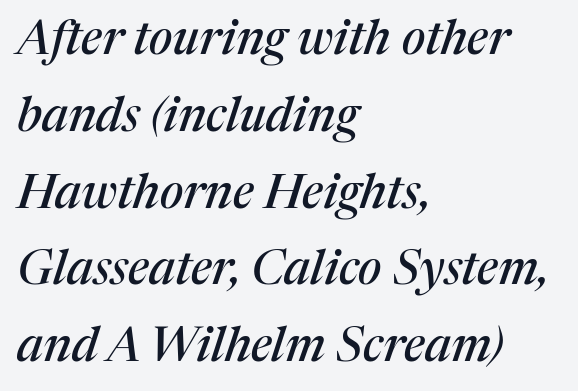
This sample is left-justified, so line endings fall wherever the words run out. Note the varied advance widths — an 'i' is clearly narrower than an 'm'. Rows of type keep a routine distance in the vertical direction. The area under the type is left untouched. Tracking here is standard; glyphs follow each other at the usual distance.
